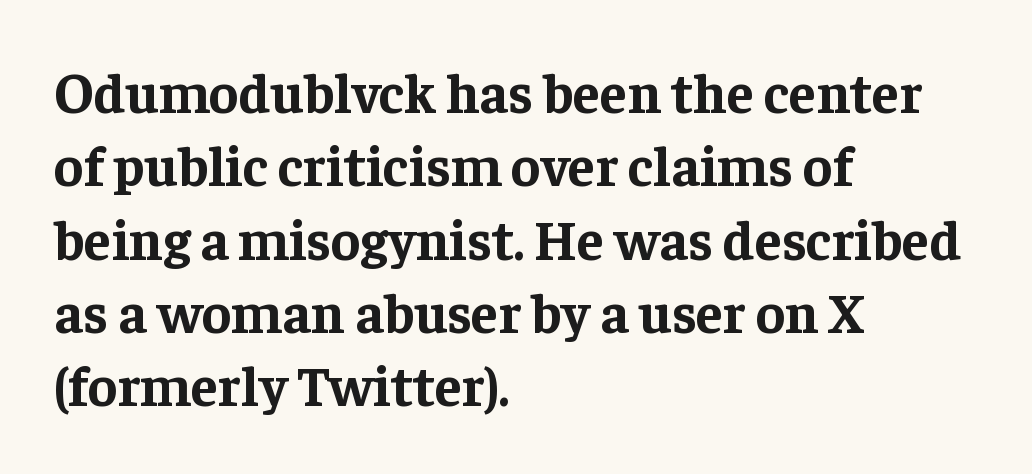
{"serif": "yes", "italic": "no", "bold": "yes", "weight": "bold", "width": "normal", "stroke_contrast": "low", "x_height": "medium", "monospaced": "no", "underline": "no", "align": "left", "line_spacing": "normal", "line_spacing_ratio": 1.31, "letter_spacing": "normal", "letter_spacing_em": 0.0, "glyph_px": 56}
